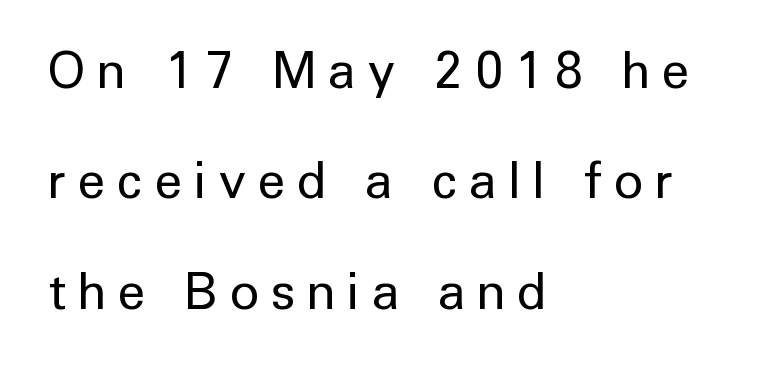
Q: Is the text bold? A: No.
Q: Is the text italic (slanted)? A: No, it is upright.
Q: Is the typeface a serif or a sans-serif typeface? A: Sans-serif.
Q: Is the text underlined? A: No.
Q: How is the paragraph aligned? A: Left-aligned.
Q: Is the spacing between letters normal or unusually wide? A: Unusually wide.
Q: Is the spacing between lines tight, normal or loose? A: Loose.
Q: Width (condensed, normal, or wide)? A: Normal.
Q: Stroke contrast? A: Low.
Q: x-height? A: Medium.
Q: Monospaced? A: No.
